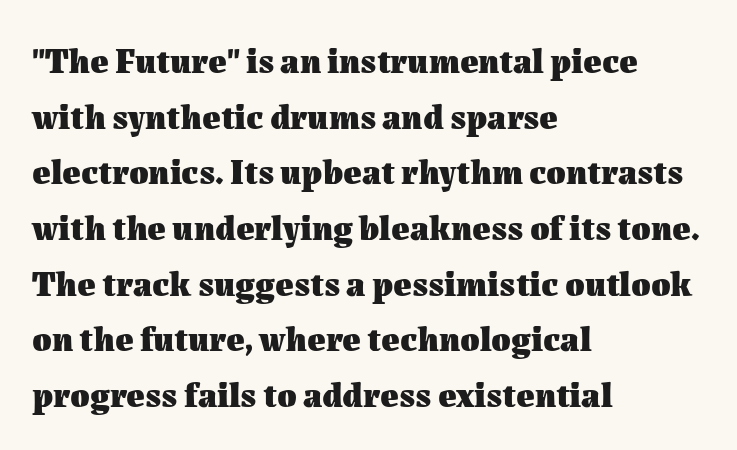
{"italic": "no", "bold": "yes", "weight": "heavy", "width": "normal", "stroke_contrast": "medium", "x_height": "medium", "monospaced": "no", "underline": "no", "align": "left", "line_spacing": "normal", "line_spacing_ratio": 1.59, "letter_spacing": "normal", "letter_spacing_em": 0.0, "glyph_px": 35}
